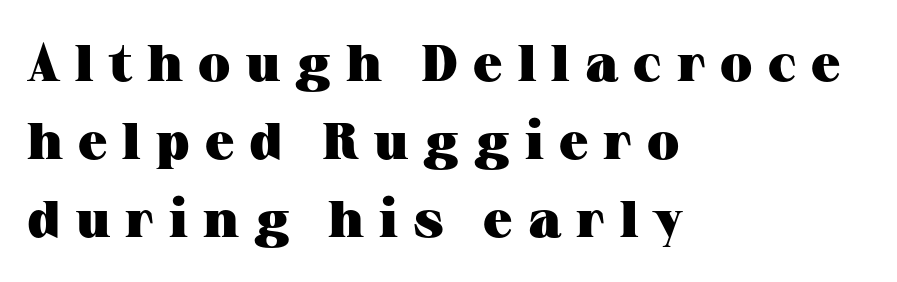
Examine the stroke ends and you'll spot serifs. I'd describe the lettering as bold — thick and assertive. The rendering uses a moderate line-height, typical for paragraphs. The specimen reads as upright at a glance. Check the space under the baseline: it is left empty. The line texture is sparse and dotted thanks to wide tracking.
